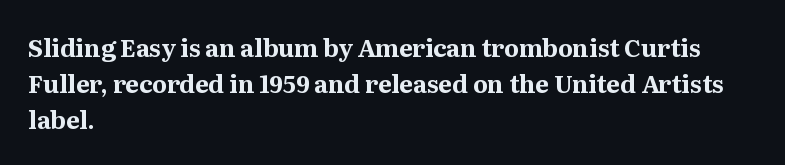
Q: Is the text bold? A: Yes.
Q: Is the text italic (slanted)? A: No, it is upright.
Q: Is the text underlined? A: No.
Q: How is the paragraph aligned? A: Left-aligned.
Q: Is the spacing between letters normal or unusually wide? A: Normal.
Q: Is the spacing between lines tight, normal or loose? A: Normal.
